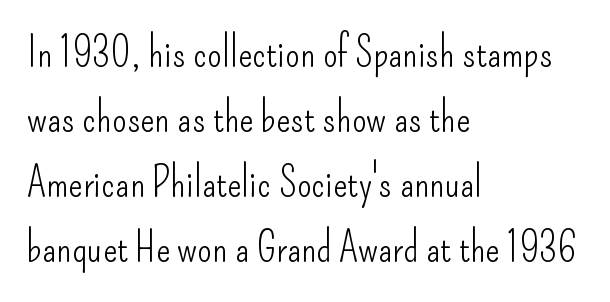
{"serif": "no", "italic": "no", "bold": "no", "weight": "light", "width": "condensed", "stroke_contrast": "low", "x_height": "small", "monospaced": "no", "underline": "no", "align": "left", "line_spacing": "normal", "line_spacing_ratio": 1.55, "letter_spacing": "normal", "letter_spacing_em": 0.0, "glyph_px": 42}
